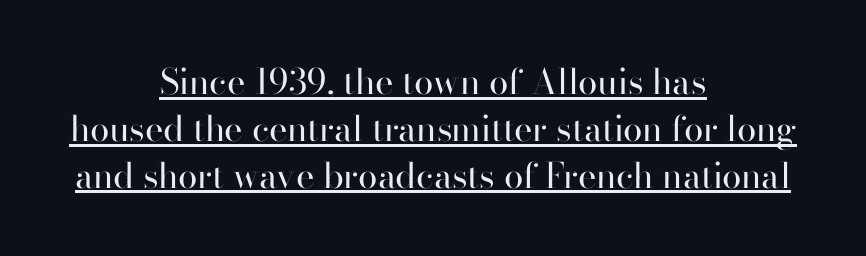
{"serif": "yes", "italic": "no", "bold": "no", "weight": "regular", "width": "normal", "stroke_contrast": "high", "x_height": "small", "monospaced": "no", "underline": "yes", "align": "center", "line_spacing": "normal", "line_spacing_ratio": 1.34, "letter_spacing": "normal", "letter_spacing_em": 0.0, "glyph_px": 35}
